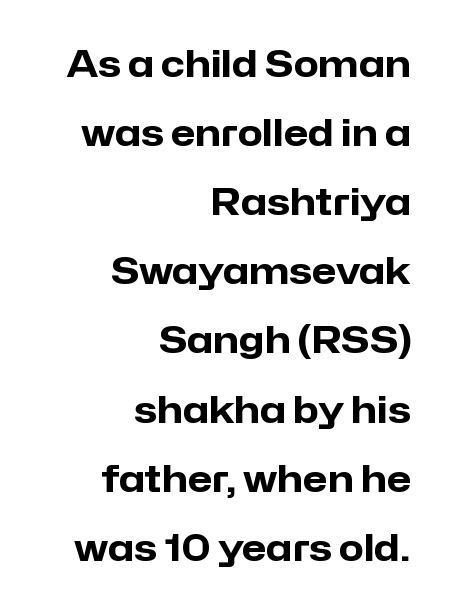
The characters look thick and weighty, a clear bold. The strip under each line holds only bare page. Is the block centered? No — it sits flush against the right margin. Font category for this specimen: sans-serif. What stands out about the letter spacing? Nothing — it is the standard amount.
